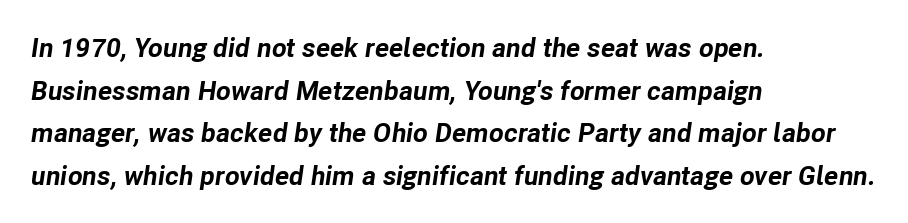
Students, this is bold: see how much ink each stroke carries. Line beginnings align vertically; line endings do not. Emphasis-style slanted type is in use. Reading down the column, the eye jumps a familiar distance to each next line. Each word holds together tightly as a unit, with standard inter-letter gaps.
